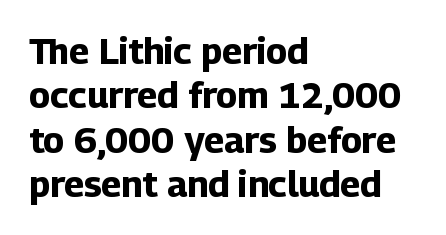
Q: Is the text bold? A: Yes.
Q: Is the text italic (slanted)? A: No, it is upright.
Q: Is the typeface a serif or a sans-serif typeface? A: Sans-serif.
Q: Is the text underlined? A: No.
Q: How is the paragraph aligned? A: Left-aligned.
Q: Is the spacing between letters normal or unusually wide? A: Normal.
Q: Width (condensed, normal, or wide)? A: Normal.
Q: Stroke contrast? A: Low.
Q: x-height? A: Medium.
Q: Monospaced? A: No.
